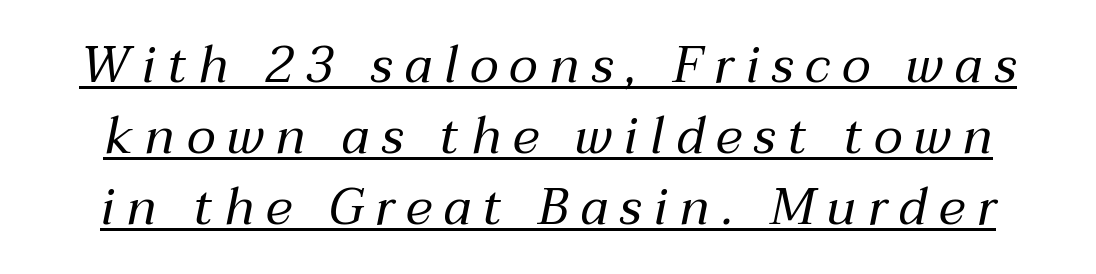
The image shows 51 px regular-weight type, italic (leaning right); set normal line spacing (1.39x), unusually wide letter spacing (+0.23 em), underlined; medium stroke contrast and a medium x-height.
